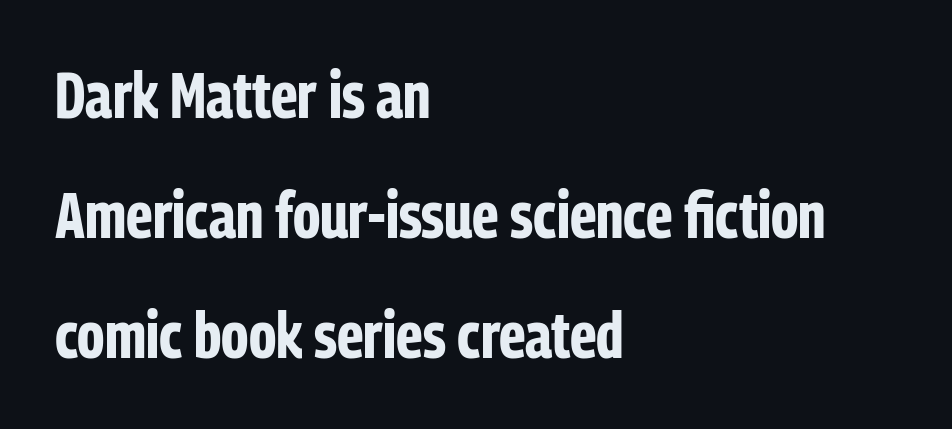
Bare-footed words on every line. Note: no serifs on the glyphs. The typography opts for an upright posture over an oblique one. The lines in this sample share a left origin and differ only in where they stop.
